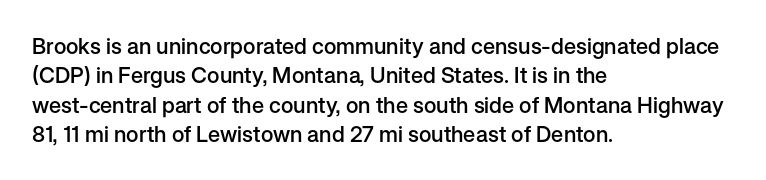
{"italic": "no", "bold": "semi", "underline": "no", "align": "left", "line_spacing": "normal", "line_spacing_ratio": 1.33, "letter_spacing": "normal", "letter_spacing_em": 0.0, "glyph_px": 22}
